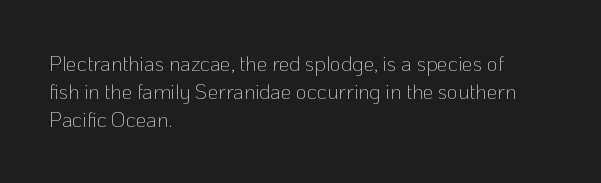
{"italic": "no", "bold": "no", "underline": "no", "align": "left", "line_spacing": "normal", "line_spacing_ratio": 1.34, "letter_spacing": "normal", "letter_spacing_em": 0.0, "glyph_px": 21}
